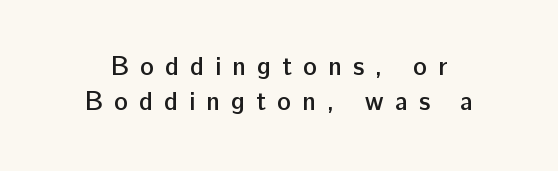
The image shows 26 px text type, upright; set normal line spacing (1.36x), unusually wide letter spacing (+0.42 em), not underlined.
